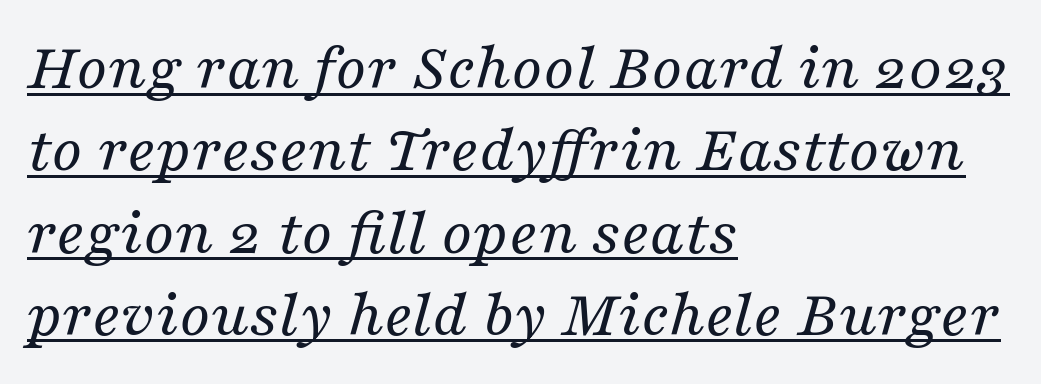
{"serif": "yes", "italic": "yes", "lean": "right", "slant_degrees": 16, "bold": "no", "weight": "regular", "width": "normal", "stroke_contrast": "medium", "x_height": "medium", "monospaced": "no", "underline": "yes", "align": "left", "line_spacing_ratio": 1.21, "letter_spacing": "normal", "letter_spacing_em": 0.0, "glyph_px": 68}
